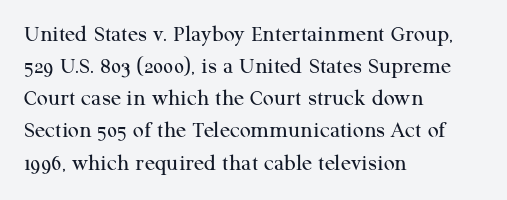
{"italic": "no", "bold": "no", "underline": "no", "align": "left", "line_spacing": "normal", "line_spacing_ratio": 1.34, "letter_spacing": "normal", "letter_spacing_em": 0.0, "glyph_px": 24}
